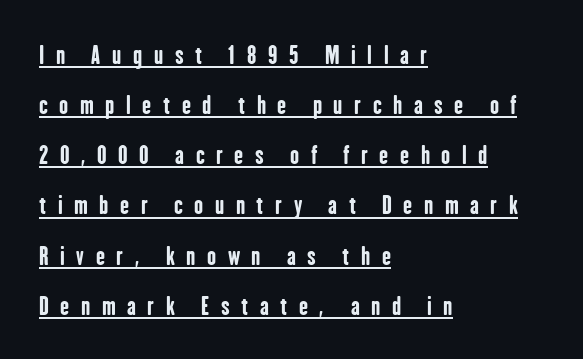
Q: Is the text bold? A: Yes.
Q: Is the text italic (slanted)? A: No, it is upright.
Q: Is the text underlined? A: Yes.
Q: How is the paragraph aligned? A: Left-aligned.
Q: Is the spacing between letters normal or unusually wide? A: Unusually wide.
Q: Is the spacing between lines tight, normal or loose? A: Loose.
